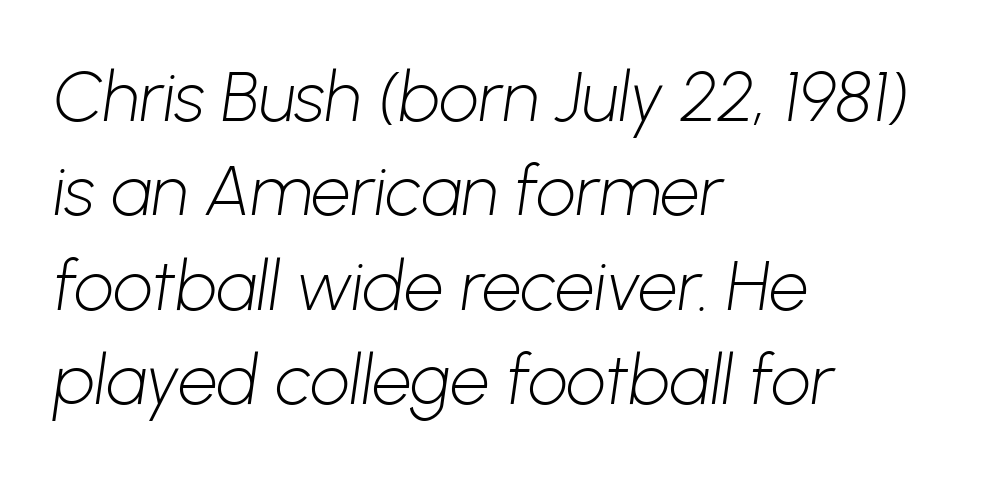
{"serif": "no", "bold": "no", "weight": "light", "width": "normal", "stroke_contrast": "low", "x_height": "medium", "monospaced": "no", "underline": "no", "align": "left", "line_spacing": "normal", "line_spacing_ratio": 1.35, "letter_spacing": "normal", "letter_spacing_em": 0.0, "glyph_px": 70}
